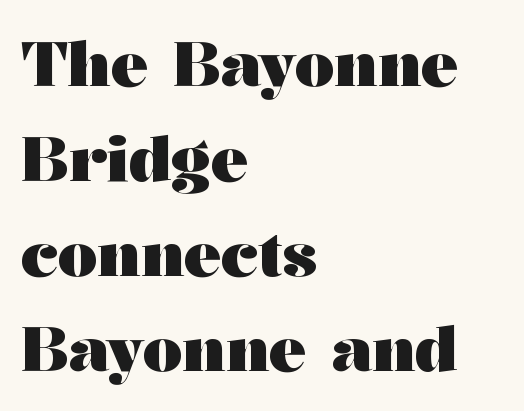
The image shows 62 px heavy, wide serif type, upright; set left-aligned, normal line spacing (1.53x), normal letter spacing, not underlined; medium stroke contrast and a medium x-height.
